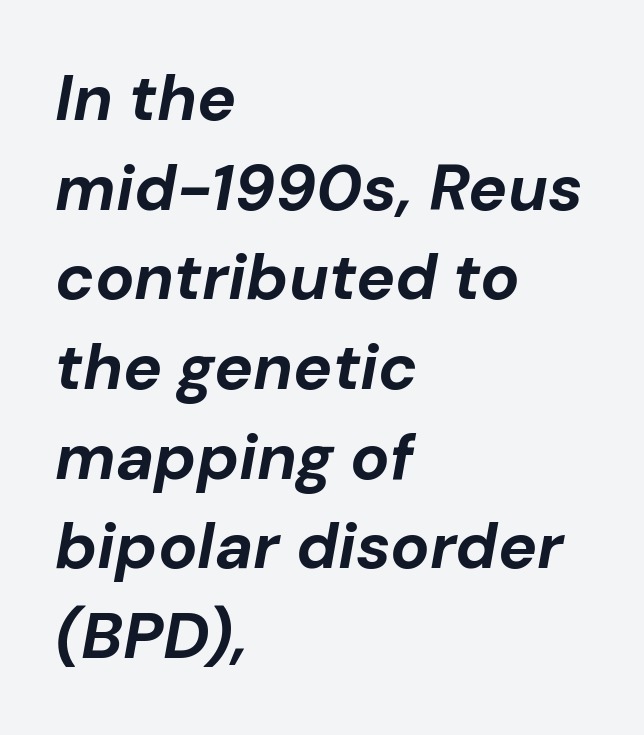
Rows of type keep a routine distance in the vertical direction. The rendering anchors every line to the left-hand side. Short note: letters normally spaced. The characters look thick and weighty, a clear bold. Only glyphs here, with clear space below each row. Think of a printed novel: that variable character pitch is what you see here.
